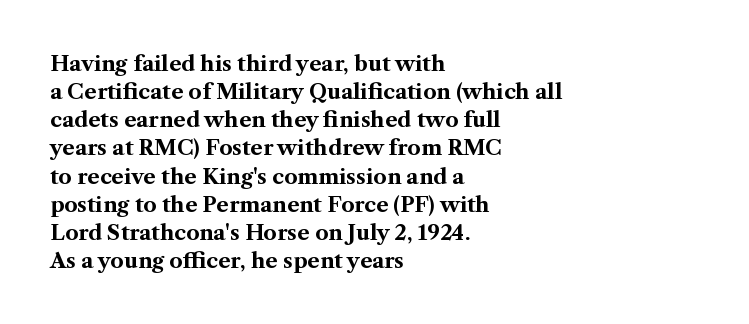
The image shows 21 px bold type, upright; set left-aligned, normal line spacing (1.34x), normal letter spacing, not underlined.
